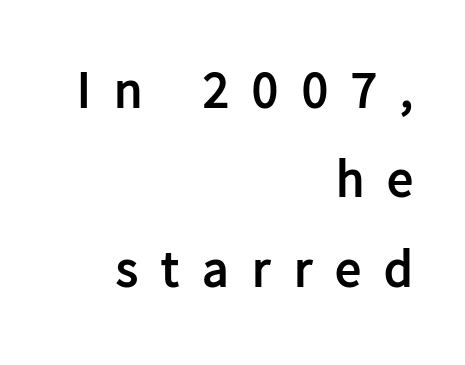
The image shows 52 px semibold sans-serif type, upright; set right-aligned, line spacing 1.72x, unusually wide letter spacing (+0.45 em), not underlined; low stroke contrast and a medium x-height.
